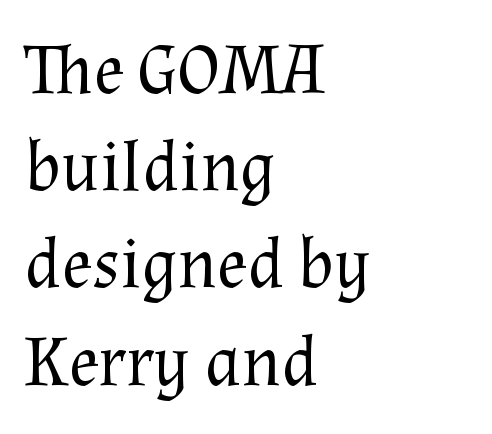
The image shows 72 px regular-weight type, upright; set left-aligned, normal line spacing (1.35x), normal letter spacing, not underlined; medium stroke contrast and a medium x-height.
